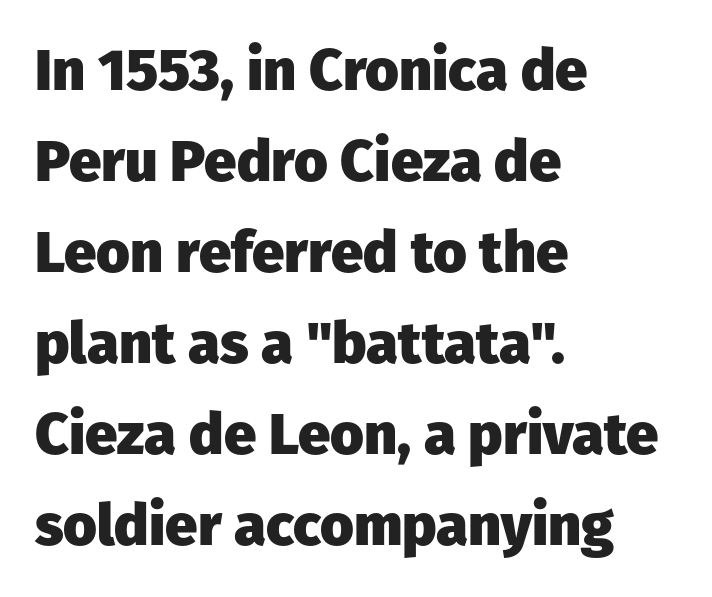
Look at the bottom of the vertical strokes: they stop flat, with no serifs. Does the lettering tilt? It doesn't — this is upright. Unmarked baselines from the first word to the last. Spacing verdict: proportional, widths tailored to each character. Honestly, the letter spacing is just normal — you wouldn't notice it.
